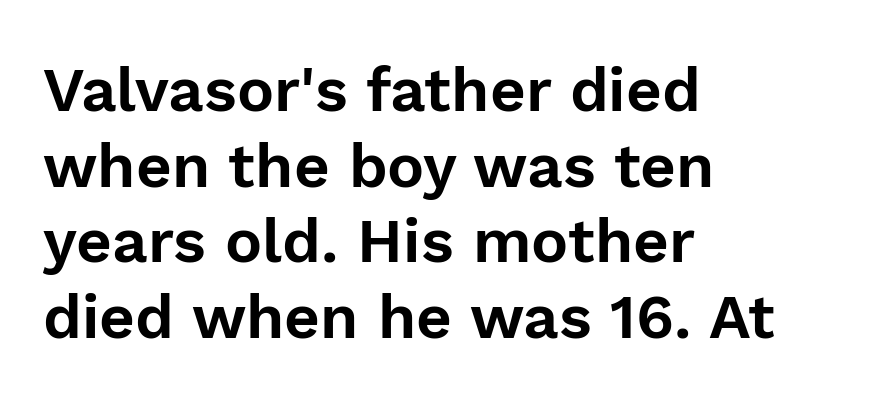
{"serif": "no", "italic": "no", "width": "normal", "stroke_contrast": "low", "x_height": "medium", "monospaced": "no", "underline": "no", "align": "left", "line_spacing_ratio": 1.22, "letter_spacing": "normal", "letter_spacing_em": 0.0, "glyph_px": 62}
